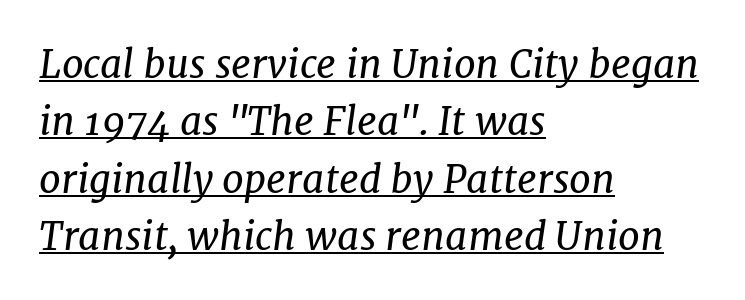
The image shows 39 px regular-weight serif type, italic (leaning right); set left-aligned, normal line spacing (1.47x), normal letter spacing, underlined; low stroke contrast and a medium x-height.
